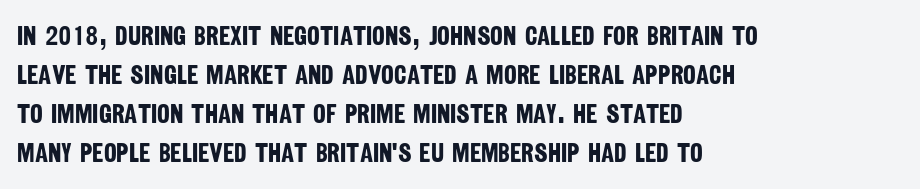
Q: Is the text bold? A: Yes.
Q: Is the text underlined? A: No.
Q: How is the paragraph aligned? A: Left-aligned.
Q: Is the spacing between letters normal or unusually wide? A: Normal.
Q: Is the spacing between lines tight, normal or loose? A: Normal.
